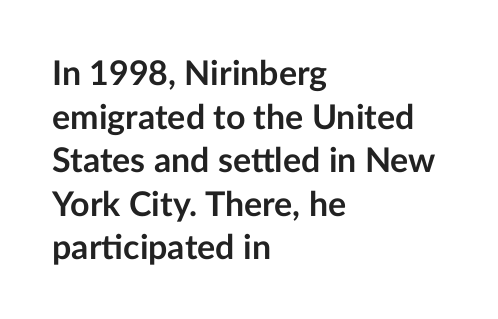
{"serif": "no", "italic": "no", "bold": "yes", "weight": "semibold", "width": "normal", "stroke_contrast": "low", "x_height": "medium", "monospaced": "no", "underline": "no", "align": "left", "line_spacing": "normal", "line_spacing_ratio": 1.28, "letter_spacing": "normal", "letter_spacing_em": 0.0, "glyph_px": 34}
